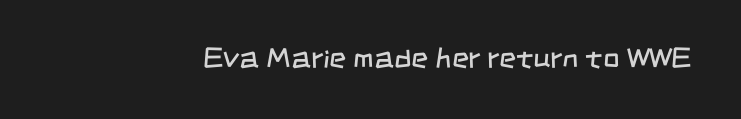
Serif or sans? Sans — the stroke terminals are bare. This sample has the flowing, uneven cadence of proportional lettering. The specimen omits any rule beneath the text block's lines. Is the stroke heavy? The answer is a plain regular-or-lighter.
